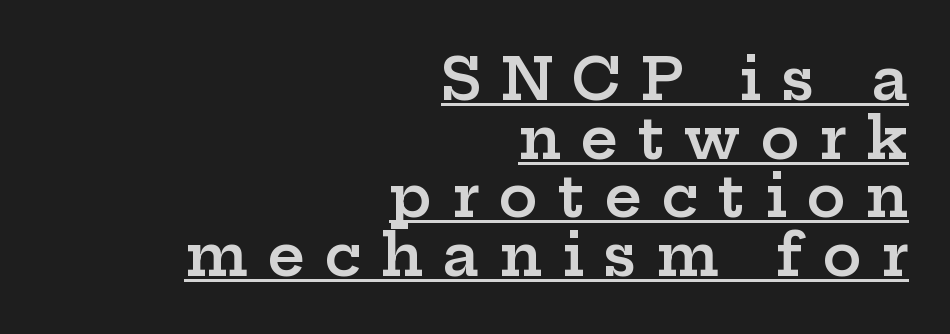
The image shows 58 px semibold, wide serif type, upright; set right-aligned, tight line spacing (1.01x), unusually wide letter spacing (+0.34 em), underlined; low stroke contrast and a medium x-height.
